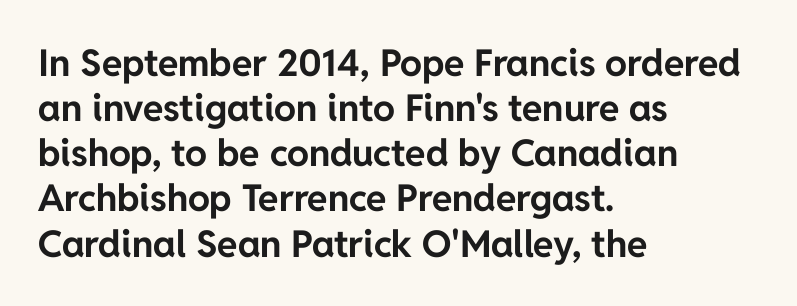
The image shows 37 px bold sans-serif type, upright; set left-aligned, line spacing 1.22x, normal letter spacing, not underlined; low stroke contrast and a medium x-height.
